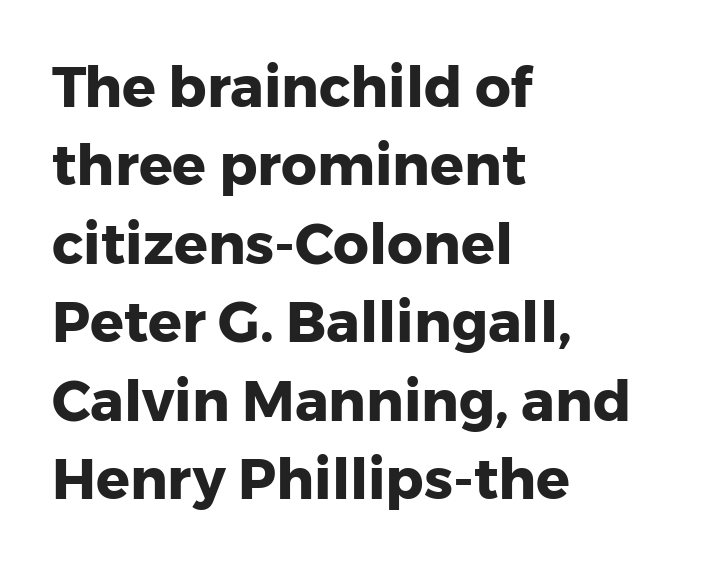
Honestly, the row spacing looks completely unremarkable. Font category for this specimen: sans-serif. Beneath every word, the page is bare. Notice how the passage keeps a crisp vertical edge on the left only. Nothing unusual about the tracking: characters are spaced as the font intends.
